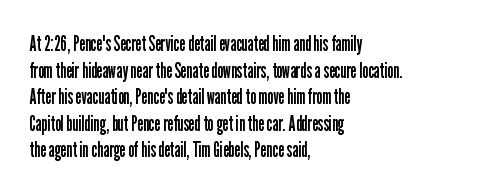
The face used here is rendered with its standard letterfit. The rag falls on the right side of this text block. The typeface has the unassuming heft of standard copy or less. Italic: no, the glyphs are upright roman.
